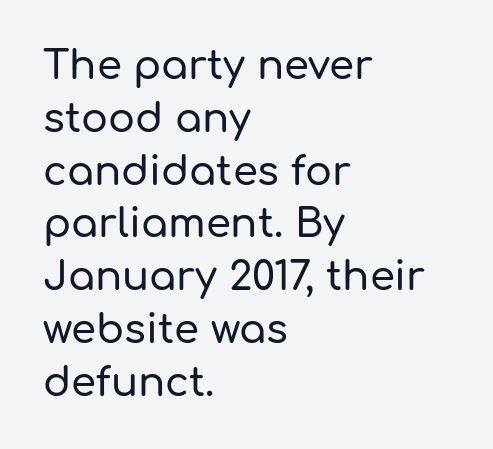
The image shows 40 px sans-serif type, upright; set left-aligned, normal line spacing (1.32x), normal letter spacing, not underlined; low stroke contrast and a medium x-height.
